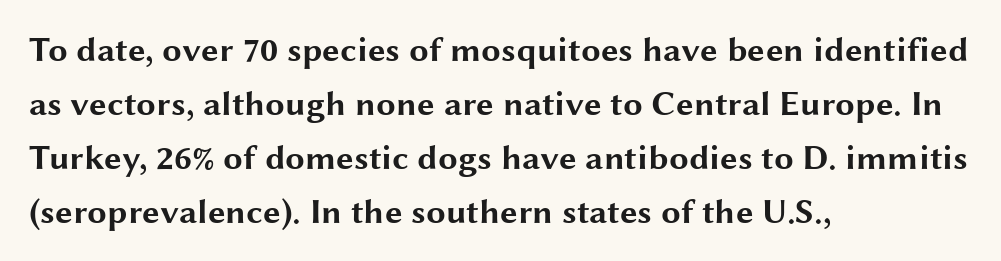
The image shows 35 px bold, wide sans-serif type, upright; set left-aligned, normal line spacing (1.54x), normal letter spacing, not underlined; medium stroke contrast and a medium x-height.
